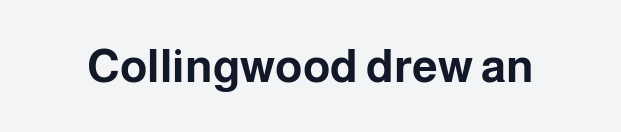
The type family on display is of the sans-serif kind. The area under the type is left untouched. Set as a true bold cut, around the 700 mark. Letter spacing: default. Each letter keeps its own natural width here, so spacing adapts to shape. A typesetter would mark this as roman, not italic.
